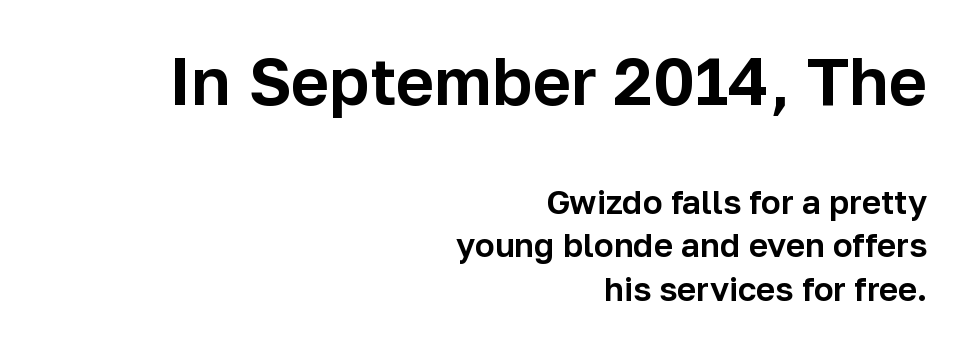
Q: Is the text italic (slanted)? A: No, it is upright.
Q: Is the typeface a serif or a sans-serif typeface? A: Sans-serif.
Q: Is the text underlined? A: No.
Q: How is the paragraph aligned? A: Right-aligned.
Q: Is the spacing between letters normal or unusually wide? A: Normal.
Q: Is the spacing between lines tight, normal or loose? A: Normal.
Q: Which block of text is set in a larger size, the first (top) or the second (bottom)? A: The first (top) one.
Q: Width (condensed, normal, or wide)? A: Normal.
Q: Stroke contrast? A: Low.
Q: x-height? A: Medium.
Q: Monospaced? A: No.
